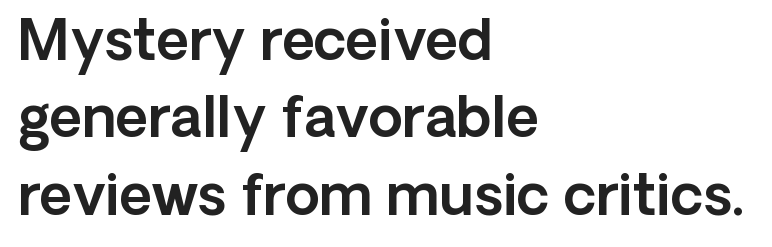
A clean baseline with only descenders dipping below it. These lines are composed in type without serifs. In terms of letterspacing, this is plain default setting. Each letter keeps its own natural width here, so spacing adapts to shape.
